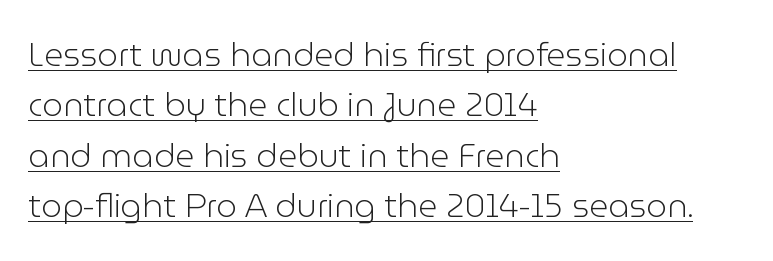
Q: Is the text bold? A: No.
Q: Is the text italic (slanted)? A: No, it is upright.
Q: Is the typeface a serif or a sans-serif typeface? A: Sans-serif.
Q: Is the text underlined? A: Yes.
Q: How is the paragraph aligned? A: Left-aligned.
Q: Is the spacing between letters normal or unusually wide? A: Normal.
Q: Is the spacing between lines tight, normal or loose? A: Normal.
Q: Width (condensed, normal, or wide)? A: Normal.
Q: Stroke contrast? A: Low.
Q: x-height? A: Medium.
Q: Monospaced? A: No.
